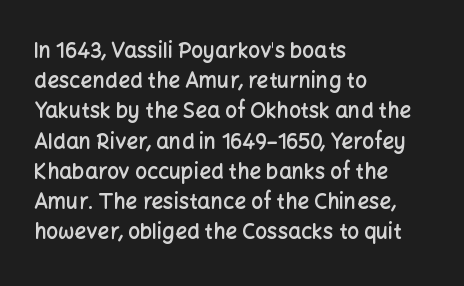
Vertical spacing — default. These lines stack with their left ends in a neat column. A typesetter would mark this as roman, not italic. Only glyphs here, with clear space below each row. What stands out about the letter spacing? Nothing — it is the standard amount.
